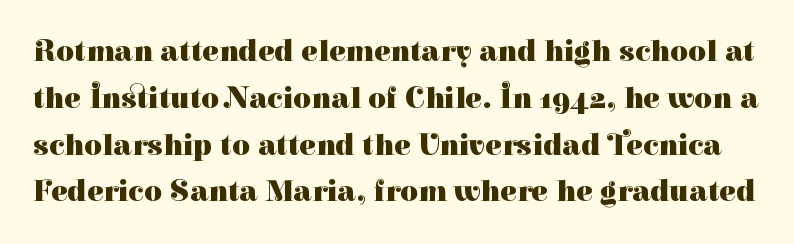
{"serif": "yes", "italic": "no", "bold": "yes", "weight": "heavy", "width": "normal", "stroke_contrast": "high", "x_height": "medium", "monospaced": "no", "underline": "no", "line_spacing": "normal", "line_spacing_ratio": 1.51, "letter_spacing": "normal", "letter_spacing_em": 0.0, "glyph_px": 31}
